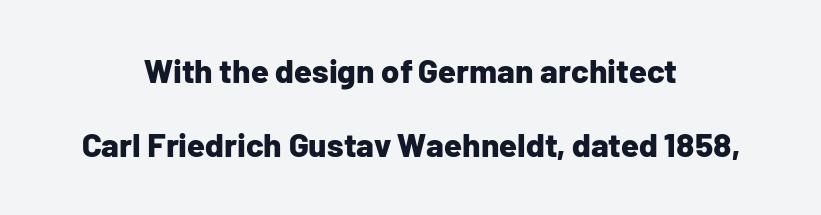
A bare baseline throughout the passage. Note the varied advance widths — an 'i' is clearly narrower than an 'm'. This sample trades compactness for vertical openness between lines. The letters sit at their default tracking, neither squeezed nor spread. A typesetter would label this face a sans. The rendering positions every line midway between the sides.
